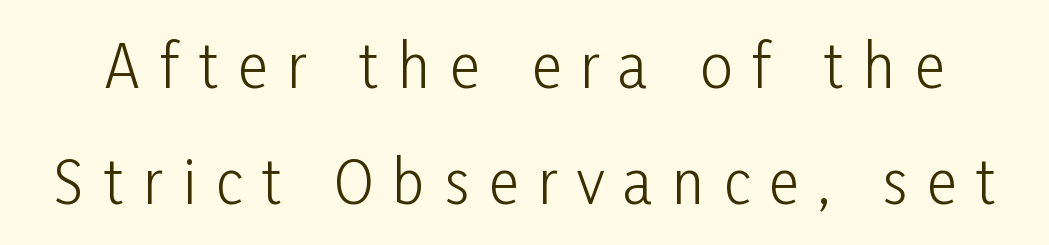
Q: Is the text bold? A: No.
Q: Is the text italic (slanted)? A: No, it is upright.
Q: Is the typeface a serif or a sans-serif typeface? A: Sans-serif.
Q: Is the text underlined? A: No.
Q: Is the spacing between letters normal or unusually wide? A: Unusually wide.
Q: Is the spacing between lines tight, normal or loose? A: Loose.
Q: Width (condensed, normal, or wide)? A: Condensed.
Q: Stroke contrast? A: Low.
Q: x-height? A: Medium.
Q: Monospaced? A: No.
